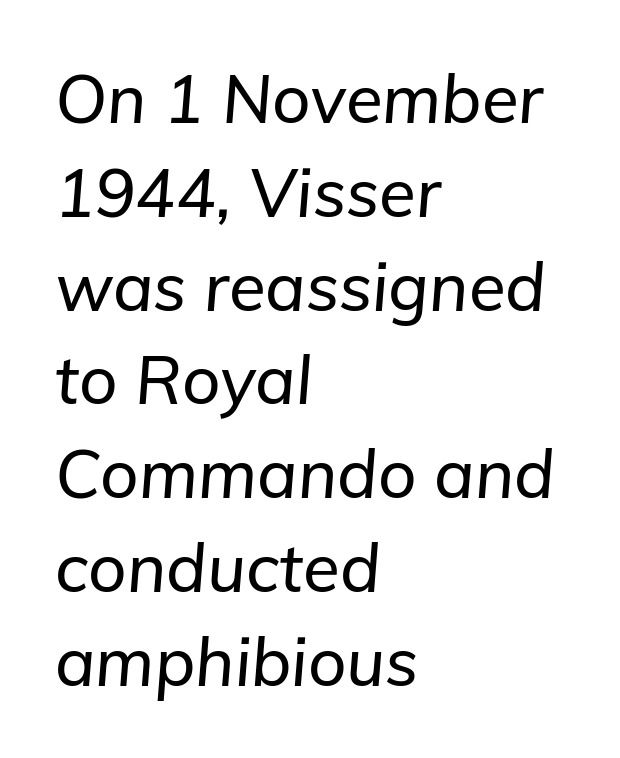
Q: Is the text italic (slanted)? A: Yes, it leans right by about 5 degrees.
Q: Is the text underlined? A: No.
Q: How is the paragraph aligned? A: Left-aligned.
Q: Is the spacing between letters normal or unusually wide? A: Normal.
Q: Is the spacing between lines tight, normal or loose? A: Normal.
Q: Width (condensed, normal, or wide)? A: Normal.
Q: Stroke contrast? A: Low.
Q: x-height? A: Medium.
Q: Monospaced? A: No.
